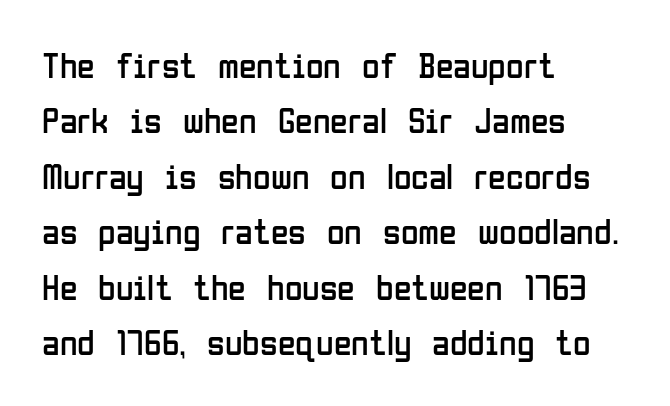
The image shows 36 px regular-weight, condensed sans-serif type, upright; set left-aligned, normal line spacing (1.54x), normal letter spacing, not underlined; low stroke contrast and a medium x-height.
